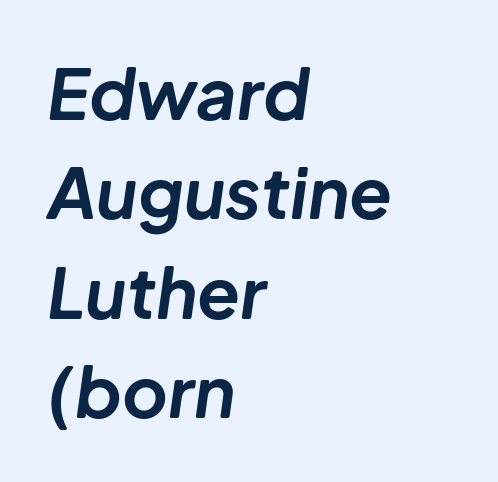
The image shows 70 px bold type, italic (leaning right); set left-aligned, normal line spacing (1.42x), normal letter spacing, not underlined; low stroke contrast and a medium x-height.
